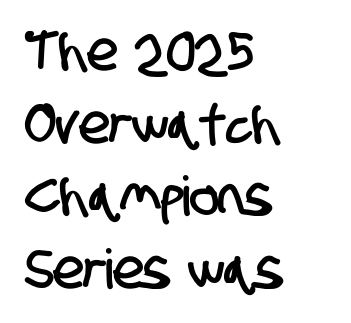
Q: Is the typeface a serif or a sans-serif typeface? A: Sans-serif.
Q: Is the text underlined? A: No.
Q: How is the paragraph aligned? A: Left-aligned.
Q: Is the spacing between letters normal or unusually wide? A: Normal.
Q: Is the spacing between lines tight, normal or loose? A: Normal.
Q: Width (condensed, normal, or wide)? A: Condensed.
Q: Stroke contrast? A: Low.
Q: x-height? A: Large.
Q: Monospaced? A: No.
